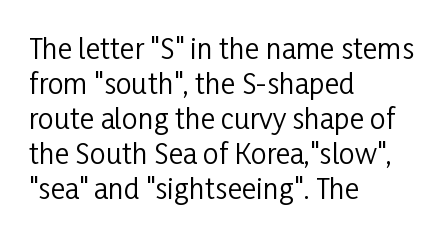
The image shows 28 px regular-weight, condensed sans-serif type, upright; set left-aligned, normal line spacing (1.25x), normal letter spacing, not underlined; low stroke contrast and a medium x-height.
